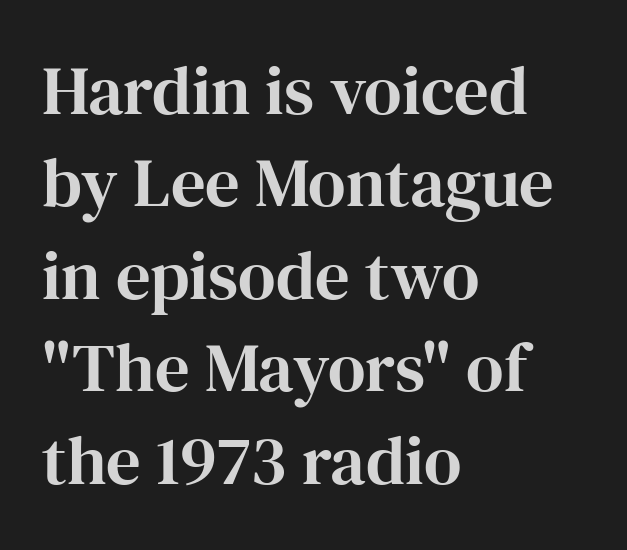
The image shows 69 px serif type, upright; set left-aligned, normal line spacing (1.34x), normal letter spacing, not underlined; high stroke contrast and a medium x-height.
